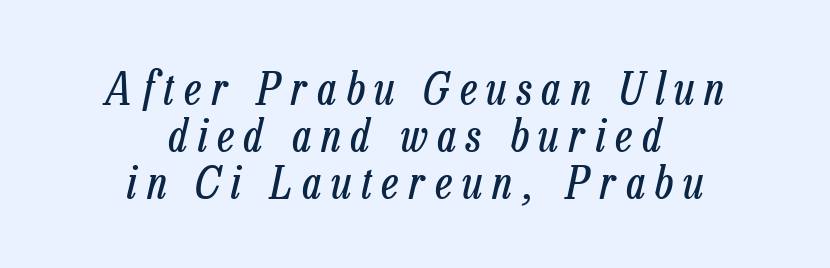
Q: Is the text bold? A: No.
Q: Is the text italic (slanted)? A: Yes, it leans right by about 13 degrees.
Q: Is the text underlined? A: No.
Q: How is the paragraph aligned? A: Centered.
Q: Is the spacing between letters normal or unusually wide? A: Unusually wide.
Q: Is the spacing between lines tight, normal or loose? A: Tight.
Q: Width (condensed, normal, or wide)? A: Condensed.
Q: Stroke contrast? A: Low.
Q: x-height? A: Medium.
Q: Monospaced? A: No.
